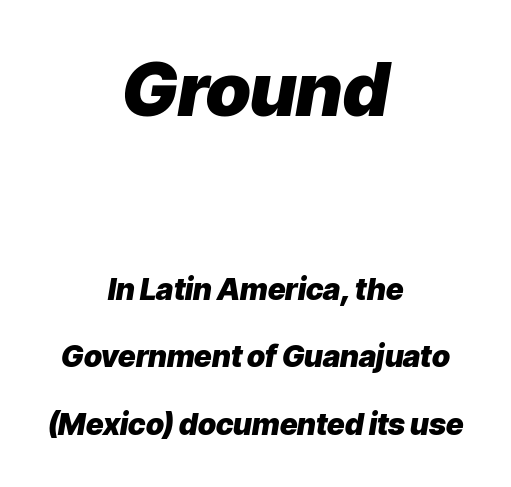
Compared with ordinary roman type, these characters are visibly tilted. The passage shown has conventional tracking throughout. Proportional: the letters do not fall into vertical columns. Larger block? The one above; the one below is distinctly smaller. The rendering uses a large line-height, opening up the rows.
